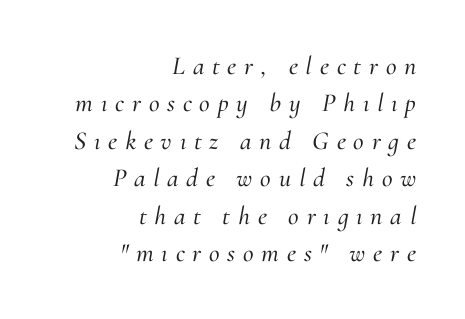
The image shows 26 px text type, italic (leaning right); set right-aligned, normal line spacing (1.44x), unusually wide letter spacing (+0.3 em), not underlined.
